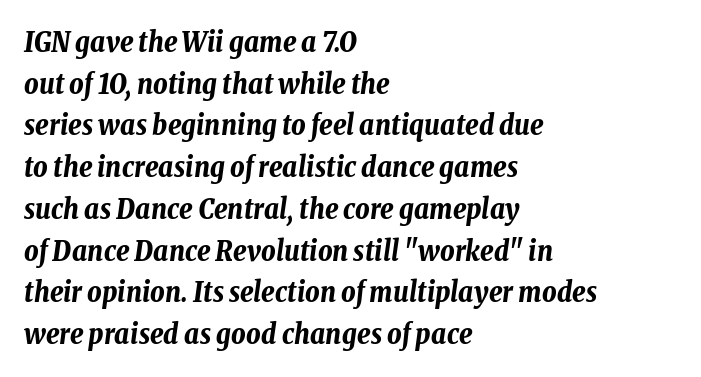
Italic: yes, the glyphs are oblique. These words are printed bold, with thick strokes throughout. The typesetter chose a ragged-right arrangement here. Here the designer chose a conventional face with non-uniform glyph widths. Only glyphs here, with clear space below each row. The rows are spaced the way most documents space them.
